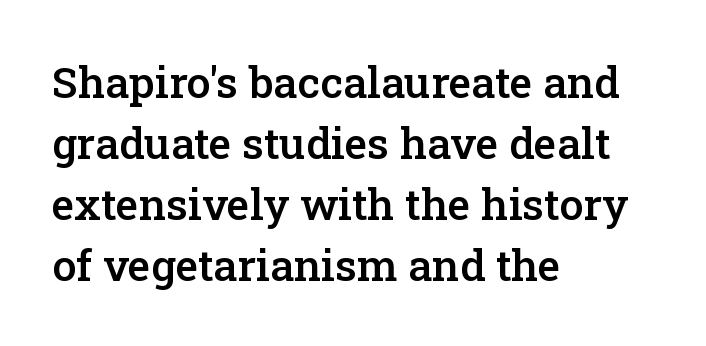
{"serif": "yes", "italic": "no", "bold": "semi", "weight": "semibold", "width": "normal", "stroke_contrast": "low", "x_height": "medium", "monospaced": "no", "underline": "no", "align": "left", "line_spacing": "normal", "line_spacing_ratio": 1.42, "letter_spacing": "normal", "letter_spacing_em": 0.0, "glyph_px": 43}
